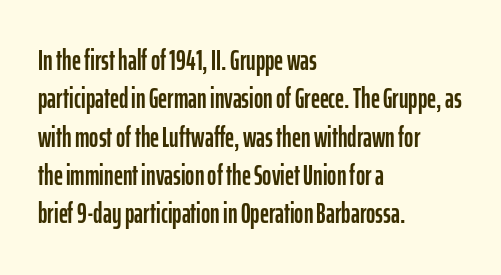
Nothing sits at the stroke ends, so this counts as sans-serif. These lines stack with their left ends in a neat column. Vertically, the passage feels balanced, rows spaced as you'd expect. Clear beneath every line of the passage. Spacing between characters is what you'd get straight out of the box. Ascenders rise straight up at ninety degrees.
